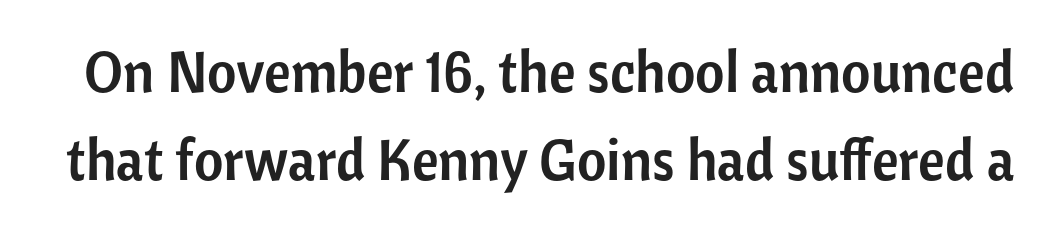
{"serif": "no", "italic": "no", "width": "normal", "stroke_contrast": "low", "x_height": "medium", "monospaced": "no", "underline": "no", "line_spacing": "normal", "line_spacing_ratio": 1.54, "letter_spacing": "normal", "letter_spacing_em": 0.0, "glyph_px": 57}
